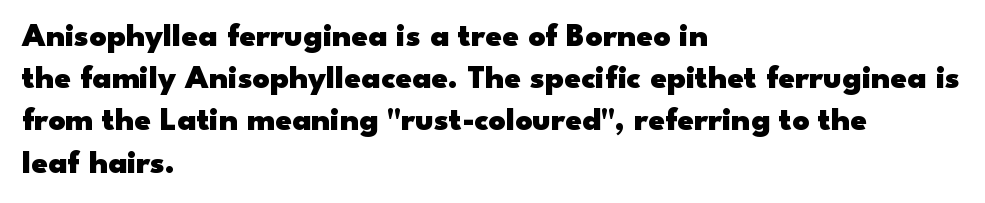
The image shows 33 px heavy, wide sans-serif type, upright; set left-aligned, normal line spacing (1.28x), normal letter spacing, not underlined; low stroke contrast and a small x-height.
